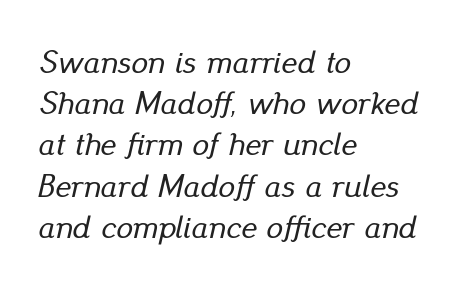
Q: Is the text italic (slanted)? A: Yes, it leans right by about 13 degrees.
Q: Is the text underlined? A: No.
Q: How is the paragraph aligned? A: Left-aligned.
Q: Is the spacing between letters normal or unusually wide? A: Normal.
Q: Is the spacing between lines tight, normal or loose? A: Normal.
Q: Width (condensed, normal, or wide)? A: Normal.
Q: Stroke contrast? A: Low.
Q: x-height? A: Small.
Q: Monospaced? A: No.
